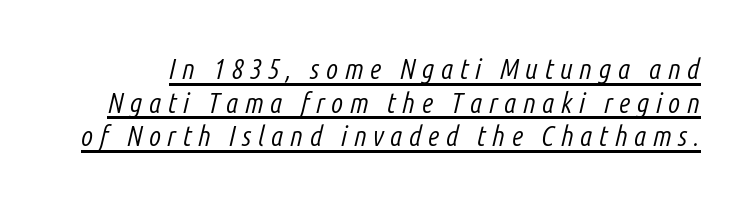
Think of a printed novel: that variable character pitch is what you see here. These lines have a slow, spaced-out rhythm from letter to letter. It's the slanting kind of type. The specimen includes a rule beneath the text block's lines. Stroke mass is kept to a normal reading level or below.
